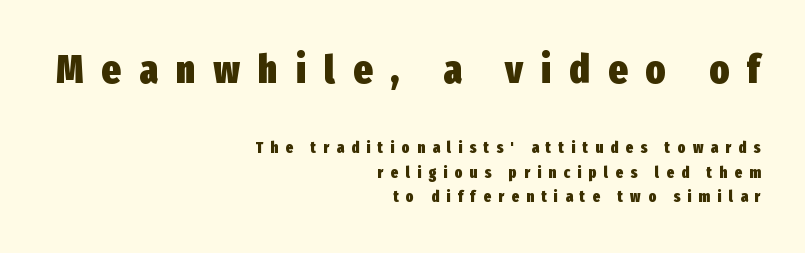
The image shows 40 px heavy, condensed sans-serif type, upright; set right-aligned, normal line spacing (1.53x), unusually wide letter spacing (+0.46 em), not underlined; the first (top) block is 2.5x larger; low stroke contrast and a medium x-height.
